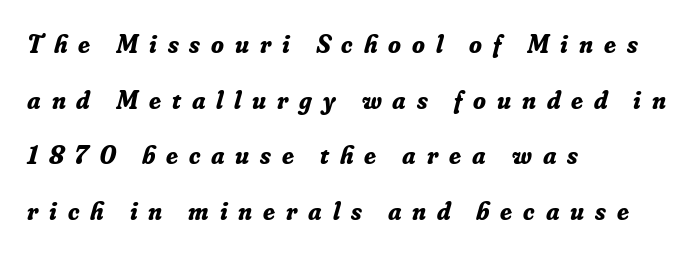
Q: Is the text bold? A: Yes.
Q: Is the text italic (slanted)? A: Yes, it leans right by about 16 degrees.
Q: Is the text underlined? A: No.
Q: How is the paragraph aligned? A: Left-aligned.
Q: Is the spacing between letters normal or unusually wide? A: Unusually wide.
Q: Is the spacing between lines tight, normal or loose? A: Loose.
